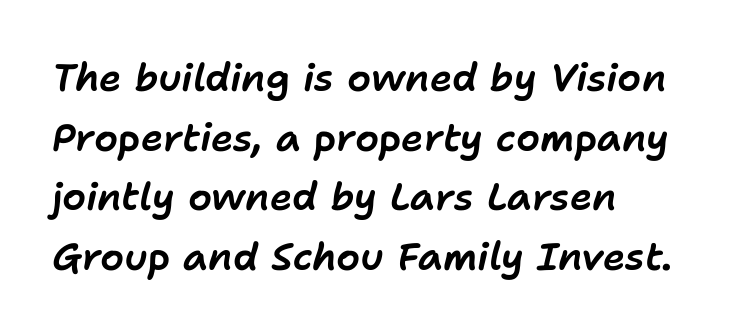
The image shows 38 px text type, italic (leaning right); set normal line spacing (1.57x), normal letter spacing, not underlined; low stroke contrast and a medium x-height.
